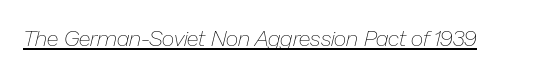
The image shows 22 px text type, italic (leaning right); set normal letter spacing, underlined.
